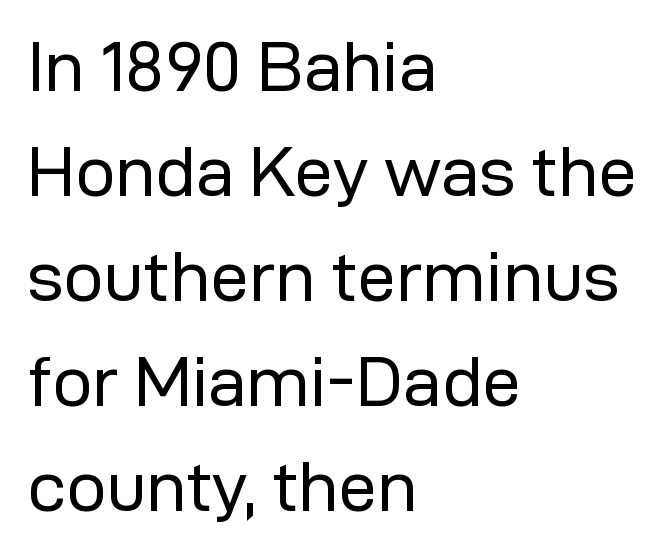
Q: Is the text bold? A: No.
Q: Is the text italic (slanted)? A: No, it is upright.
Q: Is the typeface a serif or a sans-serif typeface? A: Sans-serif.
Q: Is the text underlined? A: No.
Q: How is the paragraph aligned? A: Left-aligned.
Q: Is the spacing between letters normal or unusually wide? A: Normal.
Q: Is the spacing between lines tight, normal or loose? A: Normal.
Q: Width (condensed, normal, or wide)? A: Normal.
Q: Stroke contrast? A: Low.
Q: x-height? A: Medium.
Q: Monospaced? A: No.
